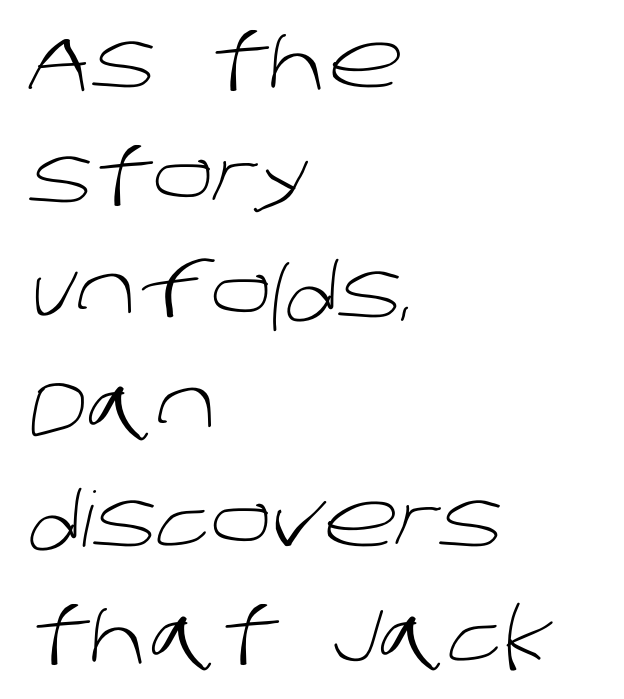
Q: Is the text bold? A: No.
Q: Is the typeface a serif or a sans-serif typeface? A: Sans-serif.
Q: Is the text underlined? A: No.
Q: How is the paragraph aligned? A: Left-aligned.
Q: Is the spacing between letters normal or unusually wide? A: Normal.
Q: Is the spacing between lines tight, normal or loose? A: Normal.
Q: Width (condensed, normal, or wide)? A: Normal.
Q: Stroke contrast? A: Low.
Q: x-height? A: Large.
Q: Monospaced? A: No.
